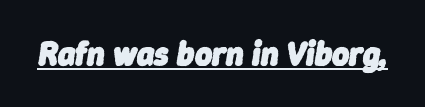
{"italic": "yes", "lean": "right", "slant_degrees": 9, "bold": "yes", "weight": "heavy", "width": "normal", "stroke_contrast": "low", "x_height": "medium", "monospaced": "no", "underline": "yes", "letter_spacing": "normal", "letter_spacing_em": 0.0, "glyph_px": 33}
